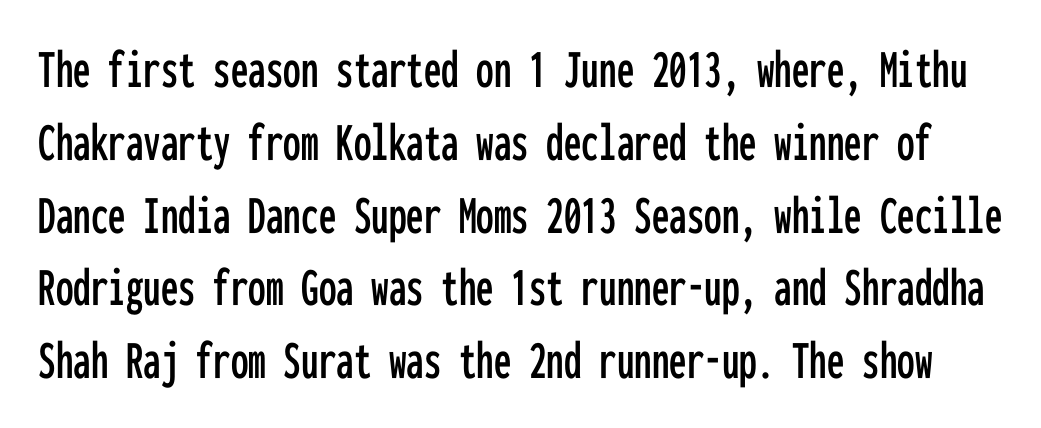
The image shows 56 px condensed sans-serif type, upright, monospaced; set normal line spacing (1.3x), normal letter spacing, not underlined; low stroke contrast and a medium x-height.
